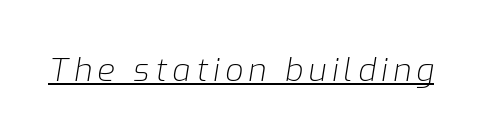
The lettering is marked with a stroke running underneath it. These lines were composed using italics. Do the characters align in a grid? No, the font is proportional. The strokes carry an ordinary text weight at most.
